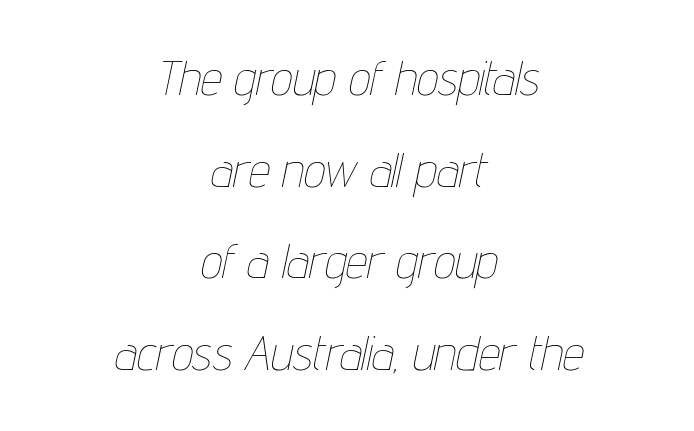
The image shows 48 px thin, condensed type, italic (leaning right); set centered, loose line spacing (1.91x), normal letter spacing, not underlined; low stroke contrast and a medium x-height.
